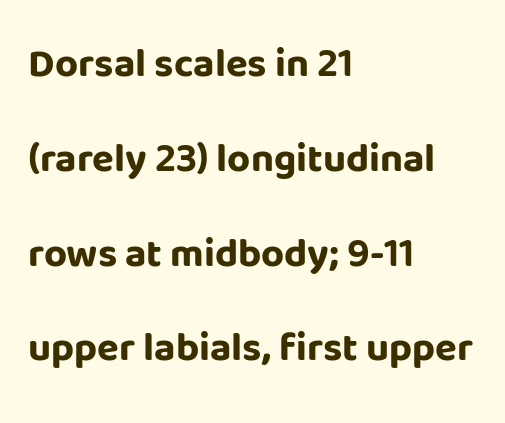
The typography opts for an upright posture over an oblique one. Successive baselines arrive slowly, with a big drop between each. Glance below the letters and you will spot only blank space. Compared with a centered layout, this one pins lines to the left instead.
